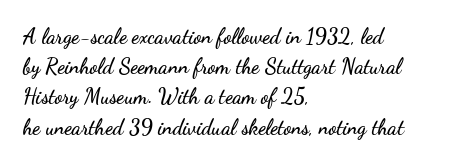
The lines sit at an ordinary, default distance from one another. What stands out about the letter spacing? Nothing — it is the standard amount. Leftover space on each line is placed entirely after the last word. Check the space under the baseline: it is left empty.
